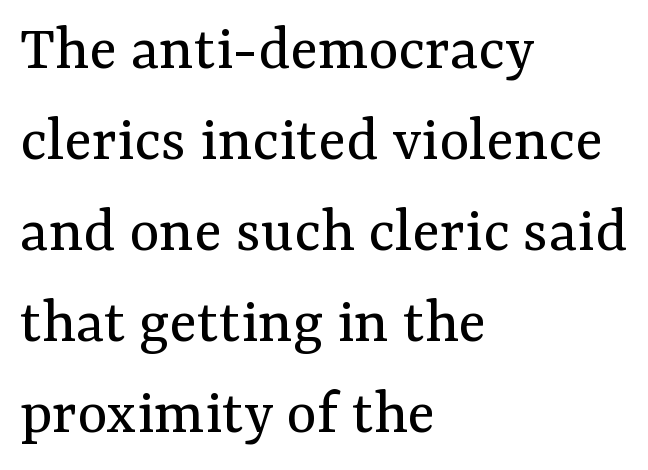
Each letter's strokes conclude with small projecting serifs. Tracking here is standard; glyphs follow each other at the usual distance. Descender tails drop into unmarked territory. The typesetter chose a ragged-right arrangement here. Nothing heavy about these letters — not bold at all.
